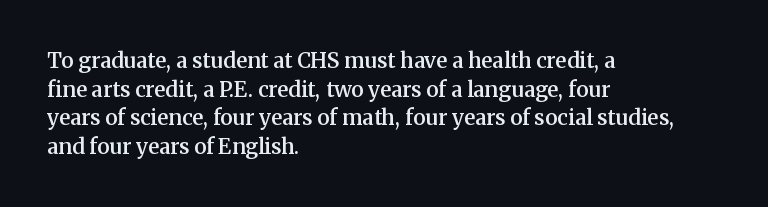
Q: Is the text bold? A: Semi-bold.
Q: Is the text italic (slanted)? A: No, it is upright.
Q: Is the text underlined? A: No.
Q: How is the paragraph aligned? A: Left-aligned.
Q: Is the spacing between letters normal or unusually wide? A: Normal.
Q: Is the spacing between lines tight, normal or loose? A: Normal.
